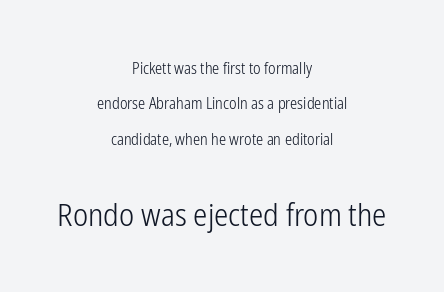
The image shows 32 px light, condensed sans-serif type, upright; set centered, loose line spacing (2.21x), normal letter spacing, not underlined; the second (bottom) block is 2.0x larger; low stroke contrast and a medium x-height.
